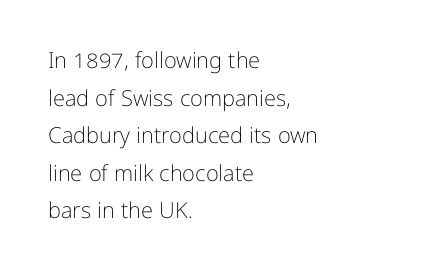
How are the letters spaced? Ordinarily, with no added tracking. Anything drawn beneath the words? Only blank space. The rendering anchors every line to the left-hand side. The face looks like a standard text weight, possibly lighter. Italic: no, the glyphs are upright roman.
